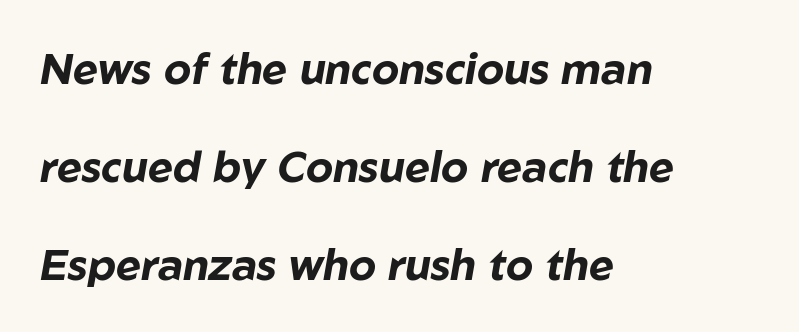
The paragraph has a hard left edge and a soft right edge. The characters look thick and weighty, a clear bold. Rows of type keep a wide berth in the vertical direction. Beneath every word, the page is bare. Characters follow at the spacing the type designer built in.
